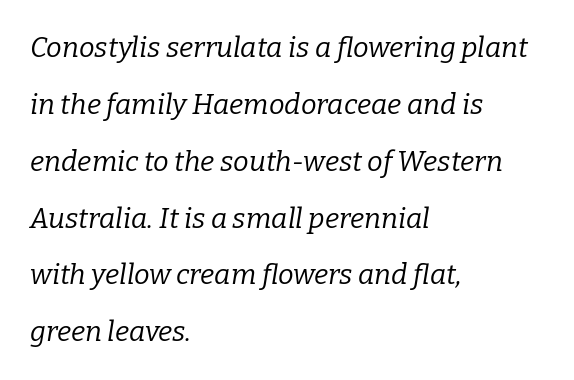
{"serif": "yes", "italic": "yes", "lean": "right", "slant_degrees": 9, "bold": "no", "weight": "regular", "width": "normal", "stroke_contrast": "low", "x_height": "medium", "monospaced": "no", "underline": "no", "align": "left", "line_spacing": "loose", "line_spacing_ratio": 2.03, "letter_spacing": "normal", "letter_spacing_em": 0.0, "glyph_px": 28}
